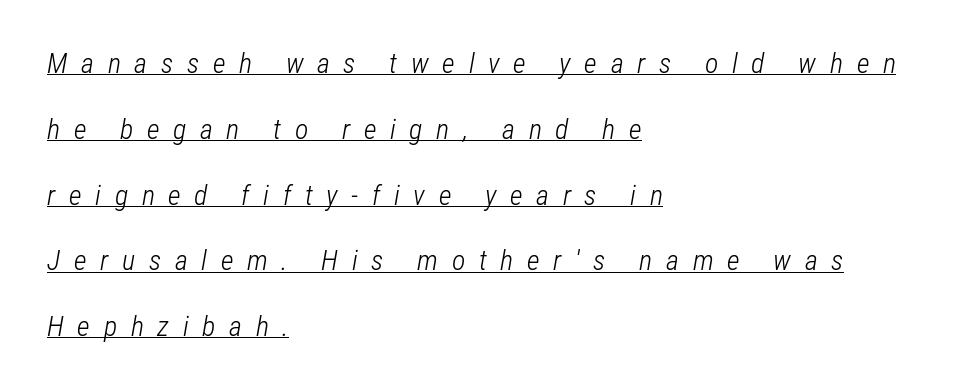
Characters follow at a spacing far wider than the type designer built in. Varying glyph widths throughout — classic text-font behaviour. Each line starts at the same left margin while the right side varies. The text carries the slant typical of an italic or oblique font. The lettering is marked with a stroke running underneath it. Students, observe: this is what heavily led, spacious text looks like.
